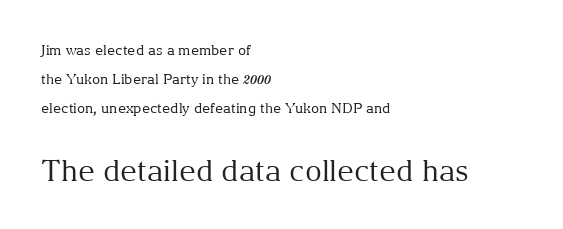
The image shows 29 px regular-weight serif type, upright; set left-aligned, loose line spacing (2.08x), normal letter spacing, not underlined; the second (bottom) block is 2.07x larger; medium stroke contrast and a medium x-height.
